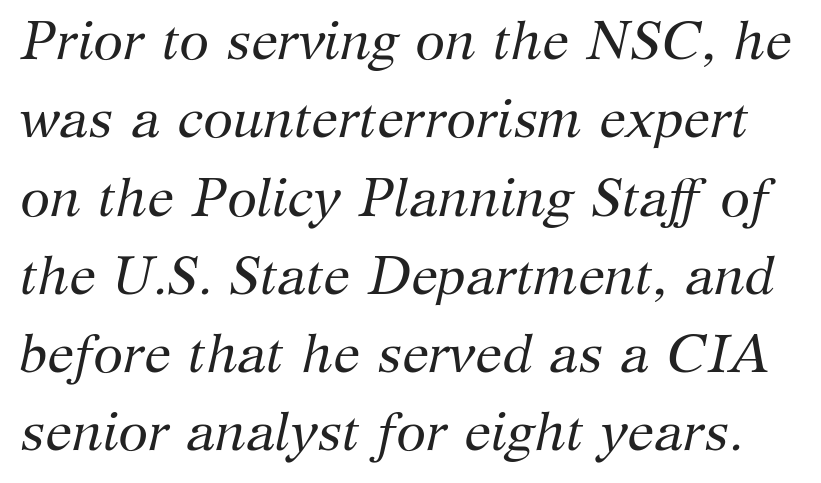
Q: Is the text bold? A: No.
Q: Is the text italic (slanted)? A: Yes, it leans right by about 12 degrees.
Q: Is the typeface a serif or a sans-serif typeface? A: Serif.
Q: Is the text underlined? A: No.
Q: Is the spacing between letters normal or unusually wide? A: Normal.
Q: Is the spacing between lines tight, normal or loose? A: Normal.
Q: Width (condensed, normal, or wide)? A: Normal.
Q: Stroke contrast? A: Medium.
Q: x-height? A: Medium.
Q: Monospaced? A: No.
